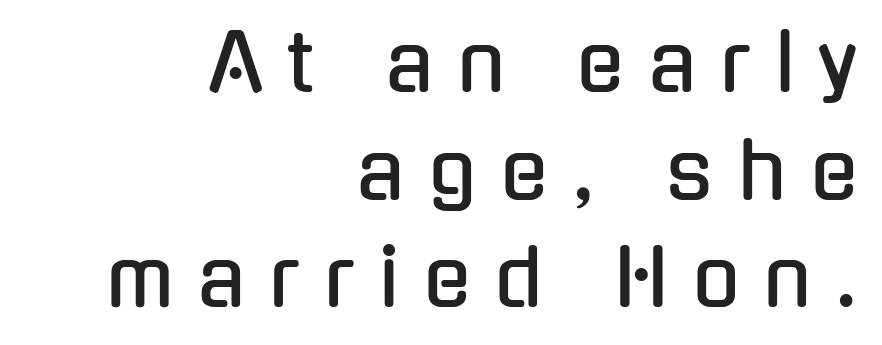
Q: Is the text italic (slanted)? A: No, it is upright.
Q: Is the typeface a serif or a sans-serif typeface? A: Sans-serif.
Q: Is the text underlined? A: No.
Q: How is the paragraph aligned? A: Right-aligned.
Q: Is the spacing between letters normal or unusually wide? A: Unusually wide.
Q: Is the spacing between lines tight, normal or loose? A: Normal.
Q: Width (condensed, normal, or wide)? A: Condensed.
Q: Stroke contrast? A: Low.
Q: x-height? A: Medium.
Q: Monospaced? A: No.
